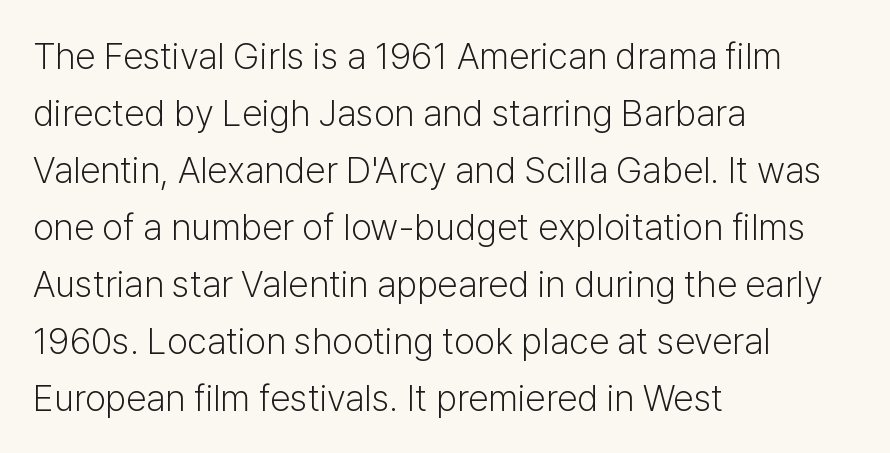
{"serif": "no", "italic": "no", "bold": "no", "weight": "light", "width": "normal", "stroke_contrast": "low", "x_height": "medium", "monospaced": "no", "underline": "no", "align": "left", "line_spacing": "normal", "line_spacing_ratio": 1.54, "letter_spacing": "normal", "letter_spacing_em": 0.0, "glyph_px": 37}
